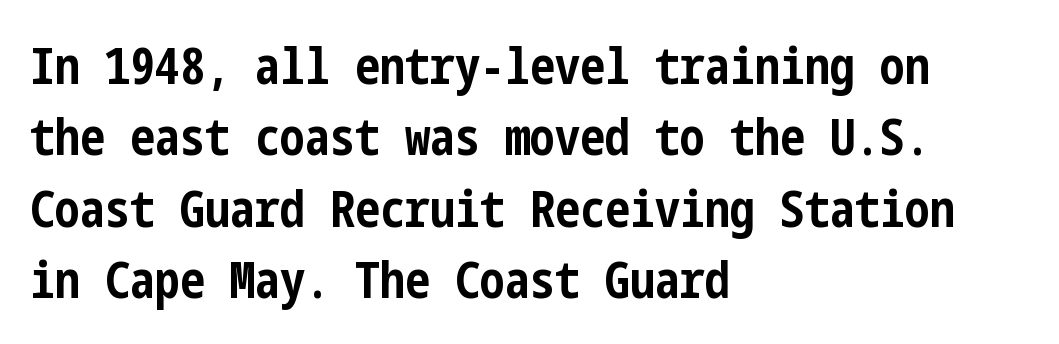
Q: Is the text bold? A: Yes.
Q: Is the text italic (slanted)? A: No, it is upright.
Q: Is the typeface a serif or a sans-serif typeface? A: Sans-serif.
Q: Is the text underlined? A: No.
Q: How is the paragraph aligned? A: Left-aligned.
Q: Is the spacing between letters normal or unusually wide? A: Normal.
Q: Is the spacing between lines tight, normal or loose? A: Normal.
Q: Width (condensed, normal, or wide)? A: Condensed.
Q: Stroke contrast? A: Low.
Q: x-height? A: Medium.
